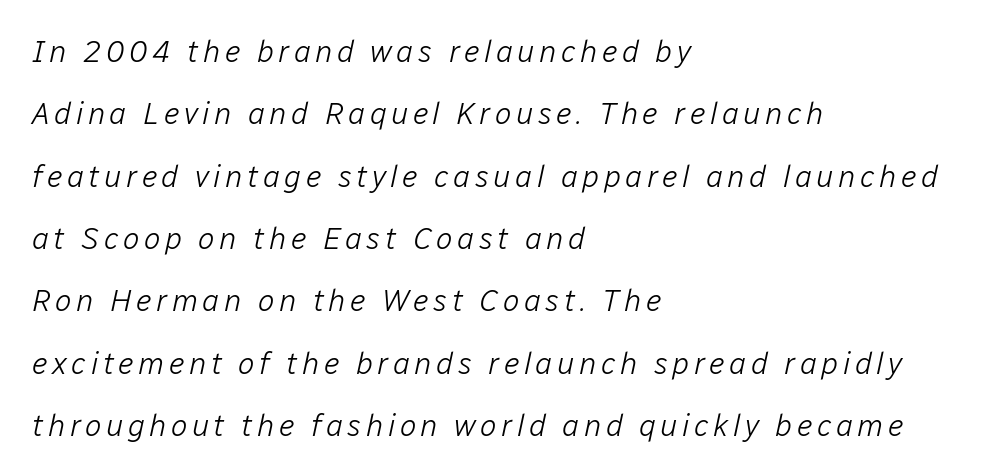
Q: Is the text bold? A: No.
Q: Is the text italic (slanted)? A: Yes, it leans right by about 12 degrees.
Q: Is the text underlined? A: No.
Q: How is the paragraph aligned? A: Left-aligned.
Q: Is the spacing between lines tight, normal or loose? A: Loose.
Q: Width (condensed, normal, or wide)? A: Normal.
Q: Stroke contrast? A: Low.
Q: x-height? A: Medium.
Q: Monospaced? A: No.
